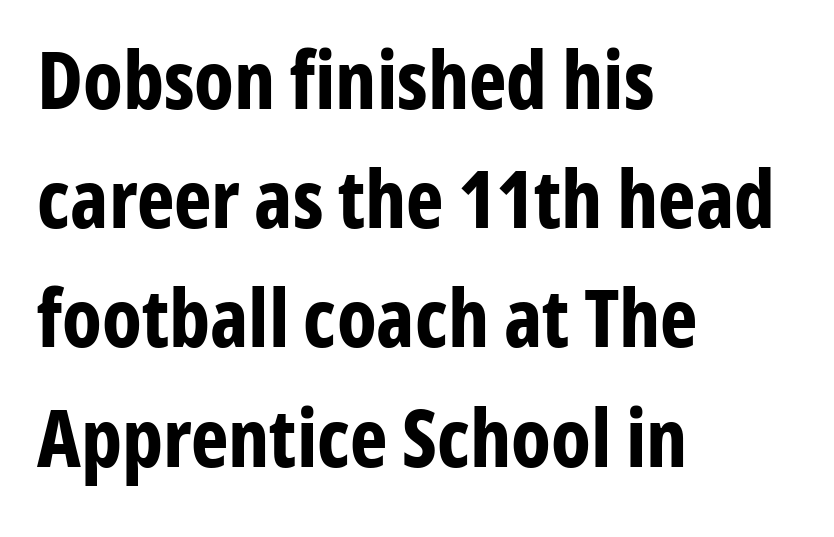
The image shows 80 px bold, condensed sans-serif type, upright; set left-aligned, normal line spacing (1.49x), normal letter spacing, not underlined; low stroke contrast and a medium x-height.
